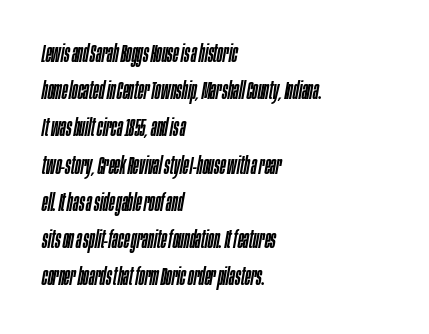
{"italic": "yes", "lean": "right", "slant_degrees": 10, "underline": "no", "align": "left", "line_spacing": "normal", "line_spacing_ratio": 1.55, "letter_spacing": "normal", "letter_spacing_em": 0.0, "glyph_px": 24}
